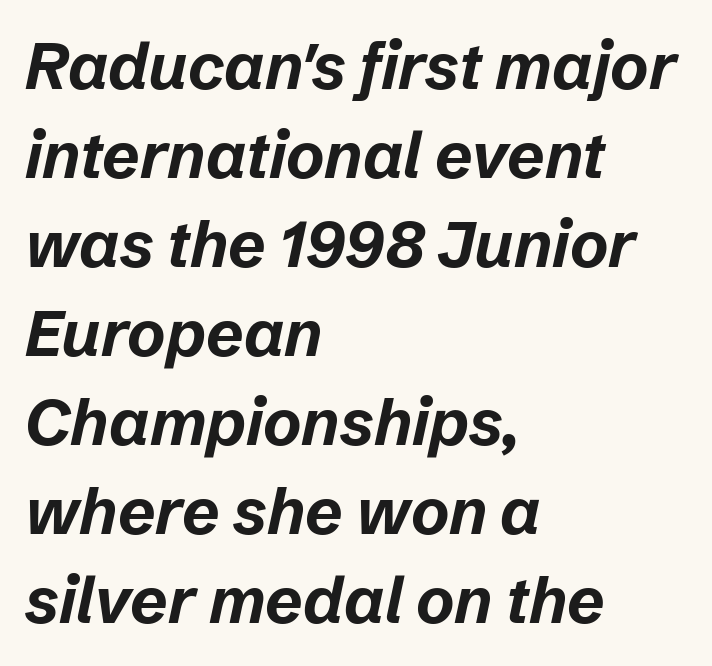
{"italic": "yes", "lean": "right", "slant_degrees": 12, "bold": "yes", "weight": "bold", "width": "normal", "stroke_contrast": "low", "x_height": "medium", "monospaced": "no", "underline": "no", "align": "left", "line_spacing": "normal", "line_spacing_ratio": 1.37, "letter_spacing": "normal", "letter_spacing_em": 0.0, "glyph_px": 65}
